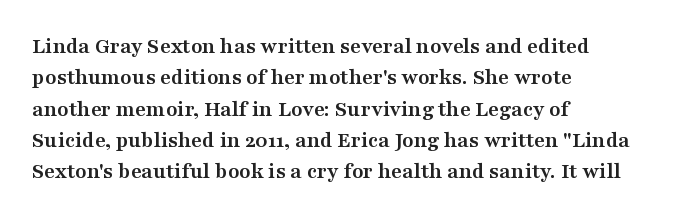
The image shows 23 px bold type, upright; set left-aligned, normal line spacing (1.36x), normal letter spacing, not underlined.
